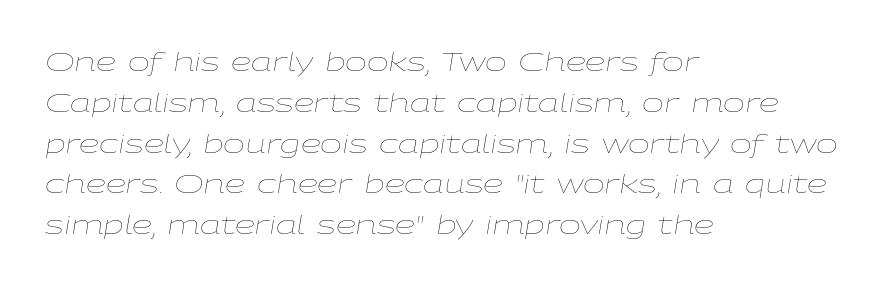
Q: Is the text bold? A: No.
Q: Is the text italic (slanted)? A: Yes, it leans right by about 9 degrees.
Q: Is the text underlined? A: No.
Q: How is the paragraph aligned? A: Left-aligned.
Q: Is the spacing between letters normal or unusually wide? A: Normal.
Q: Is the spacing between lines tight, normal or loose? A: Normal.
